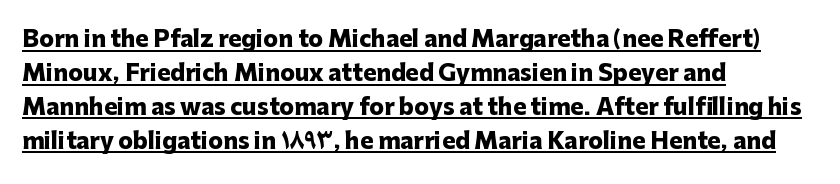
Q: Is the text bold? A: Yes.
Q: Is the text italic (slanted)? A: No, it is upright.
Q: Is the text underlined? A: Yes.
Q: How is the paragraph aligned? A: Left-aligned.
Q: Is the spacing between letters normal or unusually wide? A: Normal.
Q: Is the spacing between lines tight, normal or loose? A: Normal.
